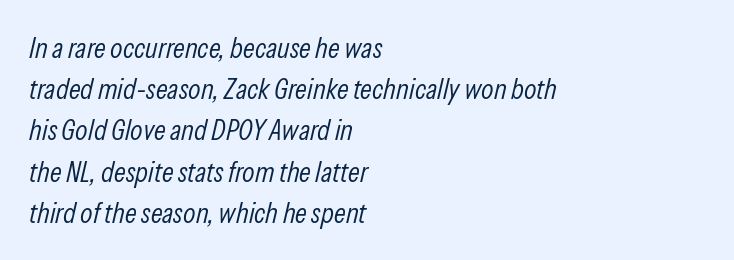
Q: Is the text bold? A: No.
Q: Is the text italic (slanted)? A: Yes, it leans right by about 13 degrees.
Q: Is the text underlined? A: No.
Q: How is the paragraph aligned? A: Left-aligned.
Q: Is the spacing between letters normal or unusually wide? A: Normal.
Q: Is the spacing between lines tight, normal or loose? A: Normal.
Q: Width (condensed, normal, or wide)? A: Condensed.
Q: Stroke contrast? A: Low.
Q: x-height? A: Medium.
Q: Monospaced? A: No.
